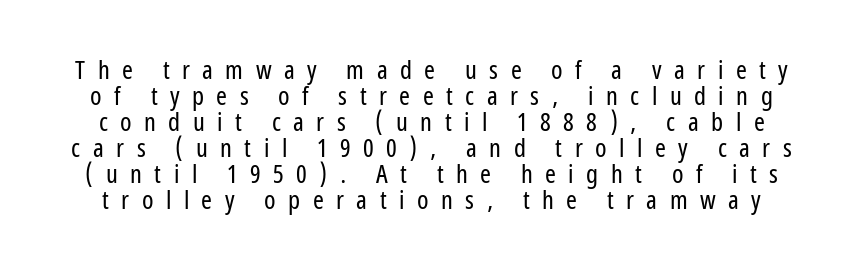
The image shows 26 px text type, upright; set tight line spacing (1.0x), unusually wide letter spacing (+0.48 em), not underlined.
